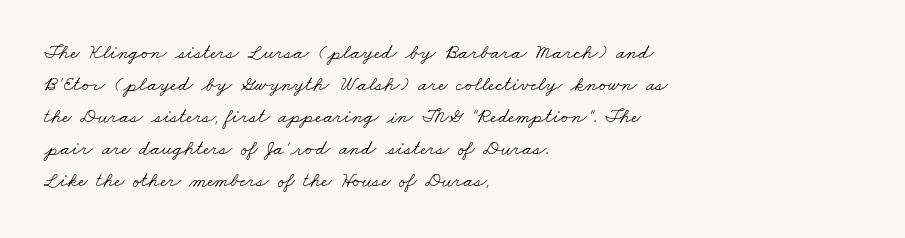
Q: Is the text bold? A: No.
Q: Is the text underlined? A: No.
Q: How is the paragraph aligned? A: Left-aligned.
Q: Is the spacing between letters normal or unusually wide? A: Normal.
Q: Is the spacing between lines tight, normal or loose? A: Normal.
